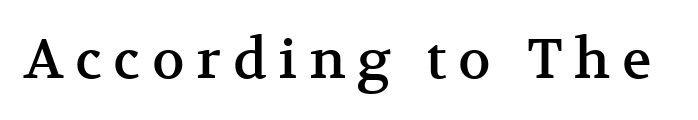
Q: Is the text italic (slanted)? A: No, it is upright.
Q: Is the typeface a serif or a sans-serif typeface? A: Serif.
Q: Is the text underlined? A: No.
Q: Is the spacing between letters normal or unusually wide? A: Unusually wide.
Q: Width (condensed, normal, or wide)? A: Normal.
Q: Stroke contrast? A: Medium.
Q: x-height? A: Medium.
Q: Monospaced? A: No.
